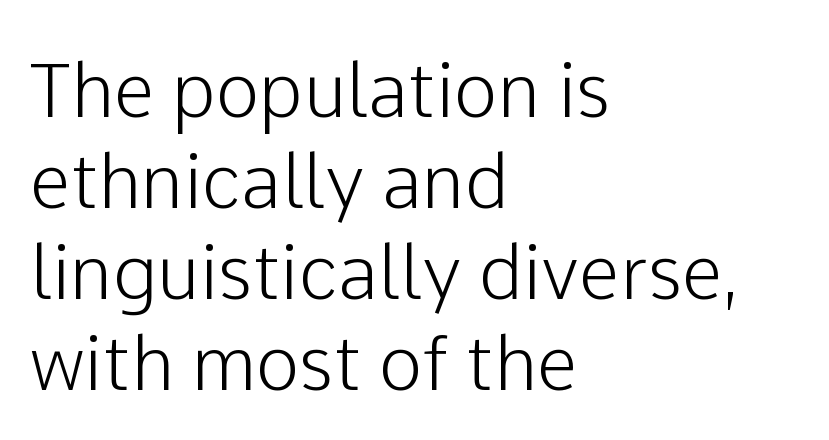
{"serif": "no", "italic": "no", "width": "normal", "stroke_contrast": "low", "x_height": "medium", "monospaced": "no", "underline": "no", "align": "left", "line_spacing_ratio": 1.23, "letter_spacing": "normal", "letter_spacing_em": 0.0, "glyph_px": 74}
